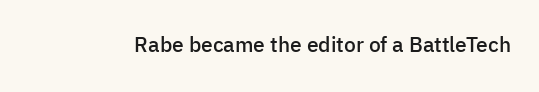
The image shows 21 px text type, upright; set normal letter spacing, not underlined.
